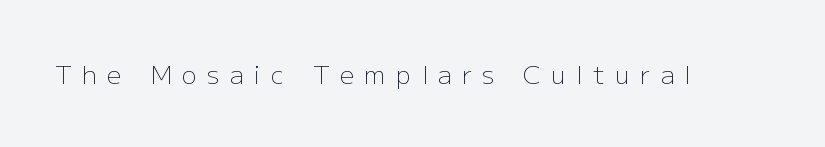
Plain, unruled lines of type. Upright lettering throughout. Compared with a typical body face, this is equally light or lighter still. Characters follow at a spacing far wider than the type designer built in.
